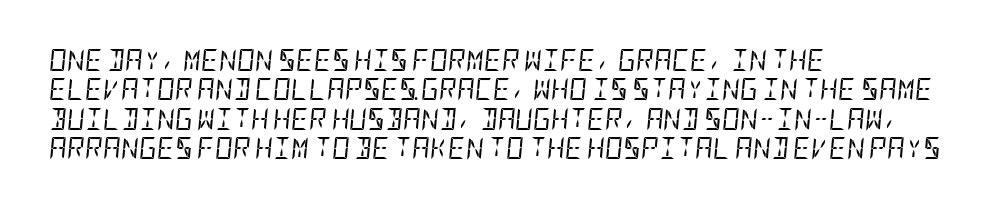
{"italic": "yes", "lean": "right", "slant_degrees": 5, "bold": "no", "underline": "no", "align": "left", "line_spacing": "normal", "line_spacing_ratio": 1.34, "letter_spacing": "normal", "letter_spacing_em": 0.0, "glyph_px": 22}
